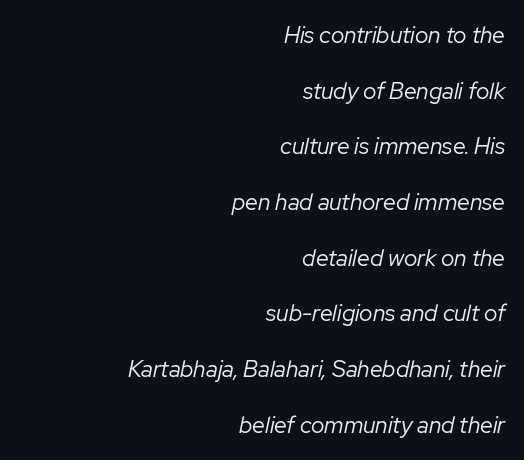
Italic: yes, the glyphs are oblique. Nothing heavy about these letters — not bold at all. Beneath every word, the page is bare. This rendering uses right alignment, leaving the left contour irregular. Compared with typical paragraphs, the rows here are farther apart. Tracking here is standard; glyphs follow each other at the usual distance.
